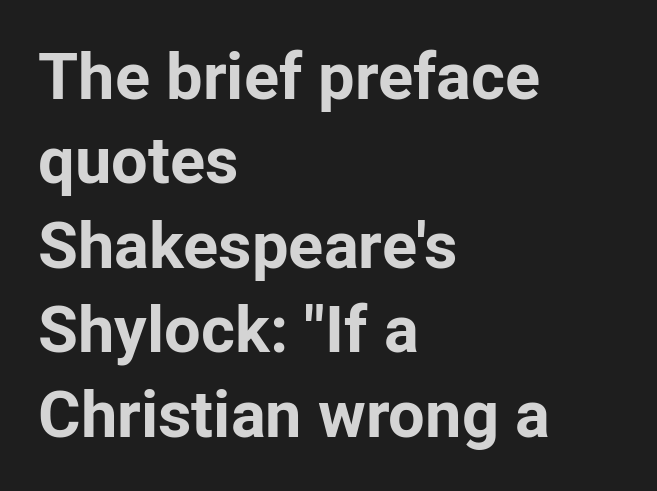
{"serif": "no", "italic": "no", "bold": "yes", "weight": "bold", "width": "normal", "stroke_contrast": "low", "x_height": "medium", "monospaced": "no", "underline": "no", "align": "left", "line_spacing": "normal", "line_spacing_ratio": 1.3, "letter_spacing": "normal", "letter_spacing_em": 0.0, "glyph_px": 65}
